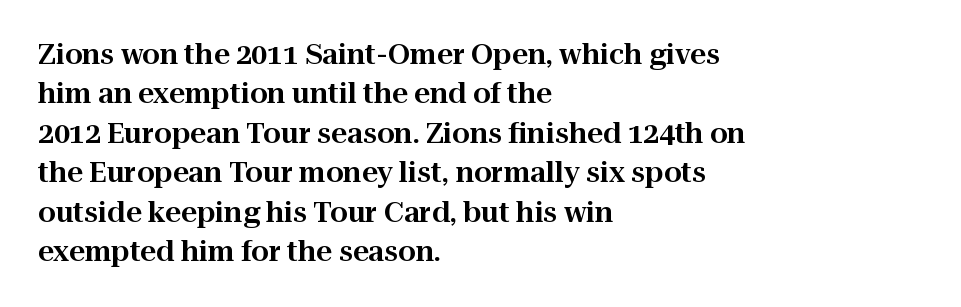
The image shows 28 px serif type, upright; set left-aligned, normal line spacing (1.41x), normal letter spacing, not underlined; high stroke contrast and a medium x-height.
